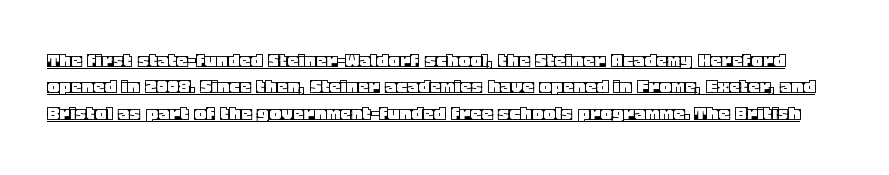
Q: Is the text italic (slanted)? A: No, it is upright.
Q: Is the text underlined? A: Yes.
Q: Is the spacing between letters normal or unusually wide? A: Normal.
